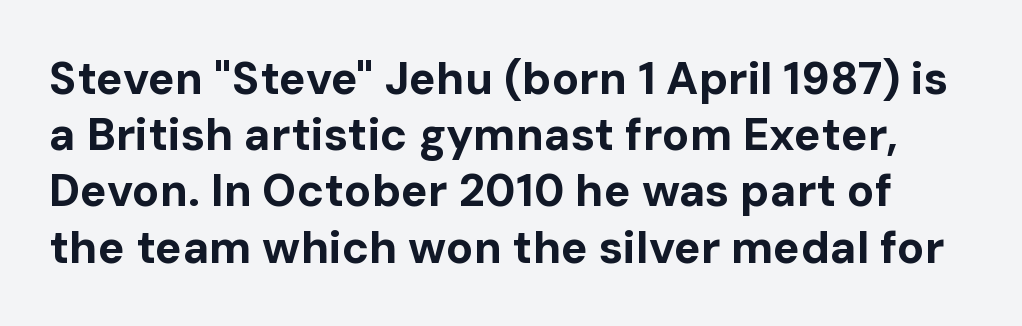
Q: Is the text bold? A: Yes.
Q: Is the text italic (slanted)? A: No, it is upright.
Q: Is the typeface a serif or a sans-serif typeface? A: Sans-serif.
Q: Is the text underlined? A: No.
Q: Is the spacing between letters normal or unusually wide? A: Normal.
Q: Is the spacing between lines tight, normal or loose? A: Normal.
Q: Width (condensed, normal, or wide)? A: Normal.
Q: Stroke contrast? A: Low.
Q: x-height? A: Medium.
Q: Monospaced? A: No.
